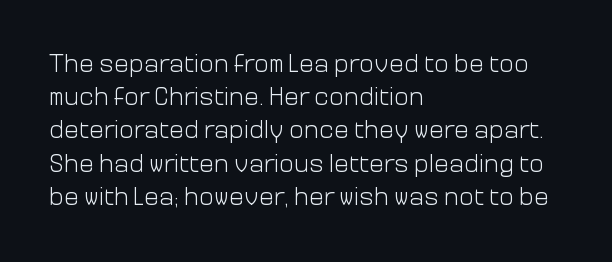
The image shows 25 px text type, upright; set left-aligned, normal line spacing (1.33x), normal letter spacing, not underlined.
